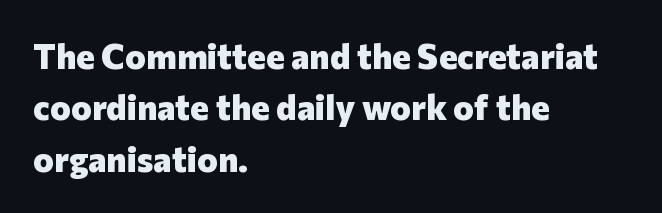
Each letter's strokes conclude bluntly, with no projecting serifs. Do the characters align in a grid? No, the font is proportional. The paragraph shown leans on its left margin. Each word holds together tightly as a unit, with standard inter-letter gaps. Unmarked baselines from the first word to the last. Quick note: not italic, upright.
